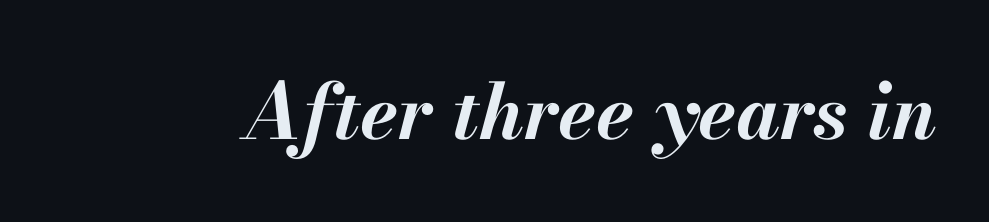
The image shows 77 px bold type, italic (leaning right); set normal letter spacing, not underlined; medium stroke contrast and a small x-height.
